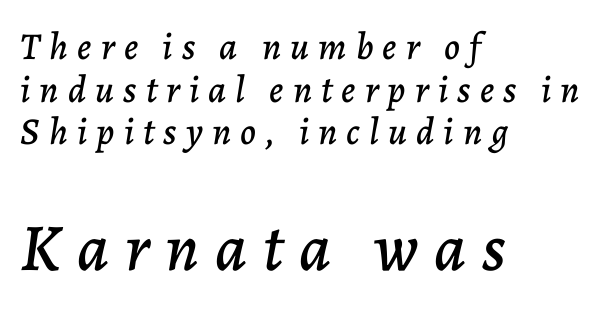
{"italic": "yes", "lean": "right", "slant_degrees": 7, "width": "normal", "stroke_contrast": "low", "x_height": "medium", "monospaced": "no", "underline": "no", "align": "left", "line_spacing": "tight", "line_spacing_ratio": 1.12, "letter_spacing": "wide", "letter_spacing_em": 0.24, "larger_block": "second", "size_ratio": 1.76, "glyph_px": 67}
